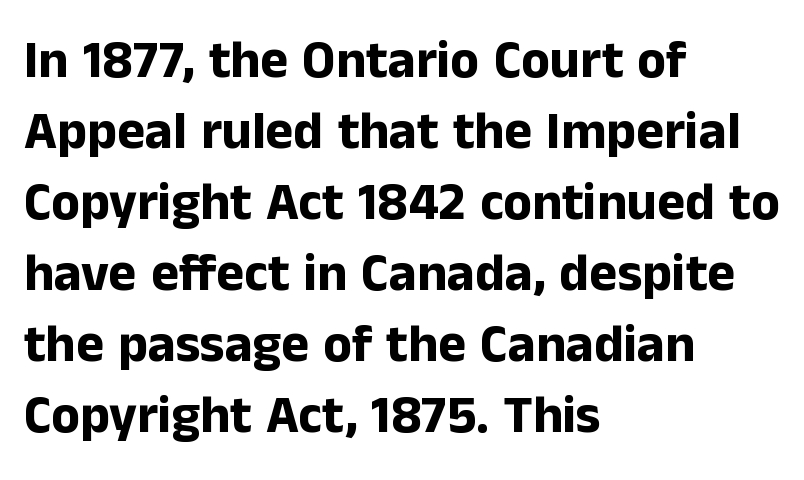
{"serif": "no", "italic": "no", "bold": "yes", "weight": "bold", "width": "normal", "stroke_contrast": "low", "x_height": "medium", "monospaced": "no", "underline": "no", "align": "left", "line_spacing": "normal", "line_spacing_ratio": 1.34, "letter_spacing": "normal", "letter_spacing_em": 0.0, "glyph_px": 53}
